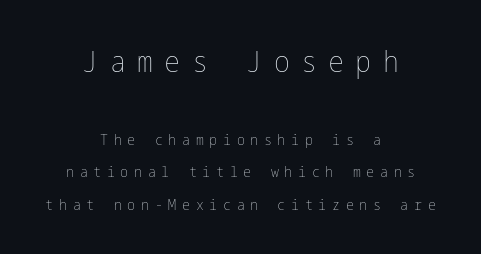
The image shows 30 px thin, condensed type, upright; set centered, loose line spacing (2.16x), unusually wide letter spacing (+0.38 em), not underlined; the first (top) block is 2.0x larger; low stroke contrast and a medium x-height.
